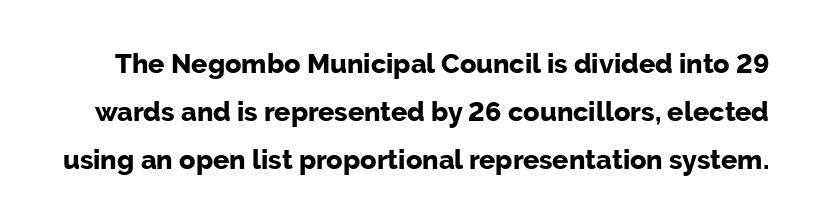
The image shows 27 px bold type, upright; set line spacing 1.78x, normal letter spacing, not underlined.
